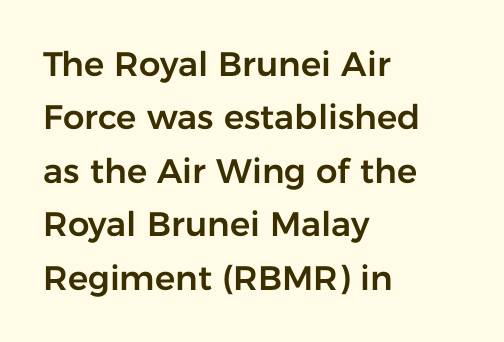
{"serif": "no", "italic": "no", "width": "normal", "stroke_contrast": "low", "x_height": "medium", "monospaced": "no", "underline": "no", "align": "left", "line_spacing": "normal", "line_spacing_ratio": 1.57, "letter_spacing": "normal", "letter_spacing_em": 0.0, "glyph_px": 34}
